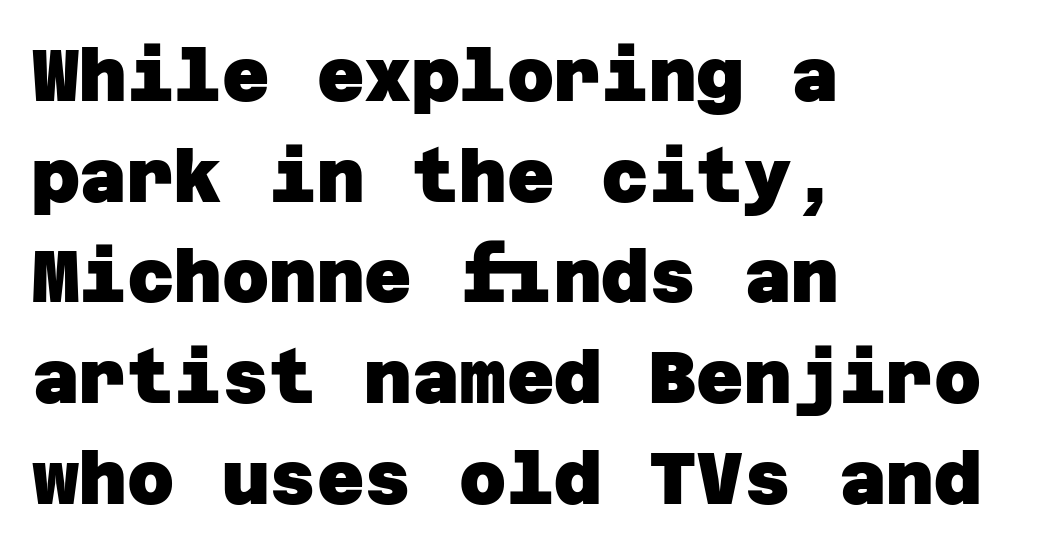
{"serif": "no", "bold": "yes", "weight": "heavy", "width": "normal", "stroke_contrast": "low", "x_height": "large", "underline": "no", "align": "left", "line_spacing": "normal", "line_spacing_ratio": 1.38, "letter_spacing": "normal", "letter_spacing_em": 0.0, "glyph_px": 73}
